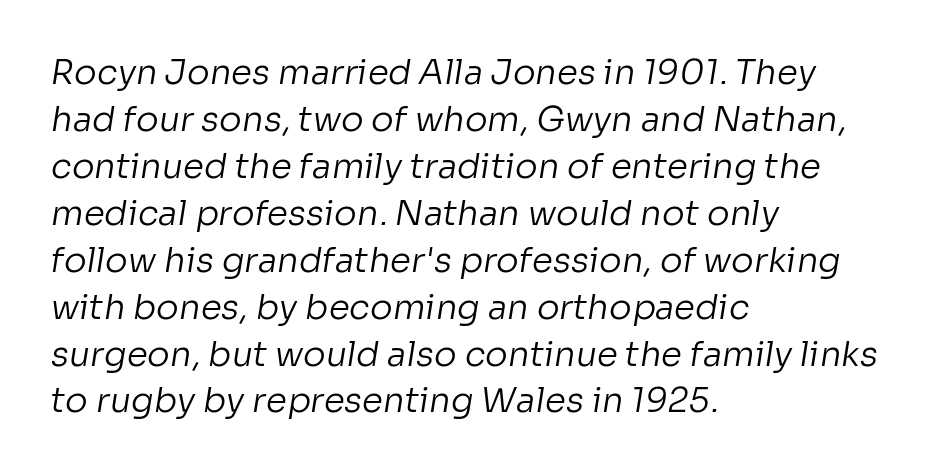
The image shows 34 px regular-weight sans-serif type; set left-aligned, normal line spacing (1.38x), normal letter spacing, not underlined; low stroke contrast and a medium x-height.
